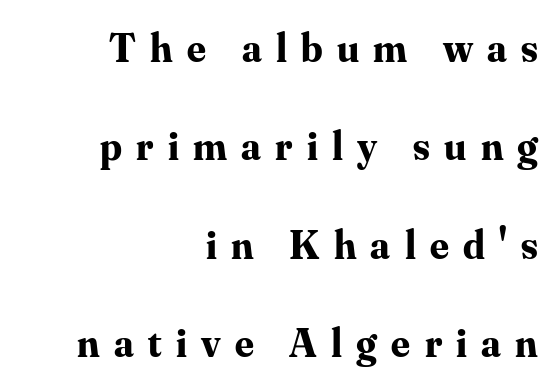
The rendering anchors every line to the right-hand side. Interline gaps are noticeably wide in this sample. Short note: letters widely spaced. You could not count columns in this text — the font is proportionally spaced.
